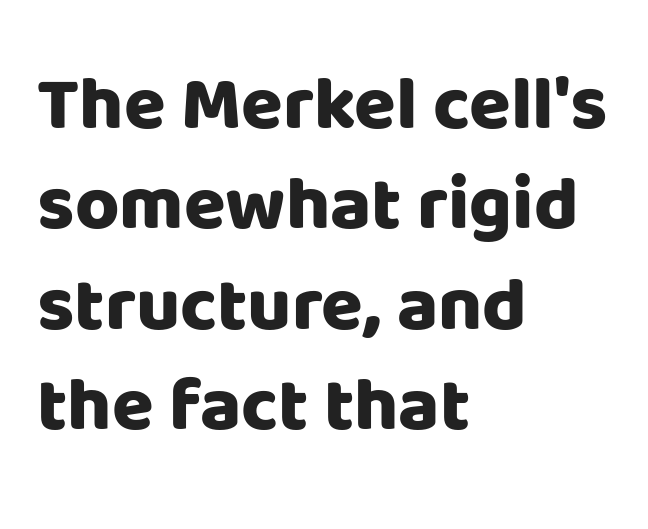
All the whitespace from short lines collects on the right. It's the straight-up-and-down kind of type. The glyphs are unaccompanied by any horizontal stroke below them. Proportional: the letters do not fall into vertical columns. Spacing between characters is what you'd get straight out of the box.
